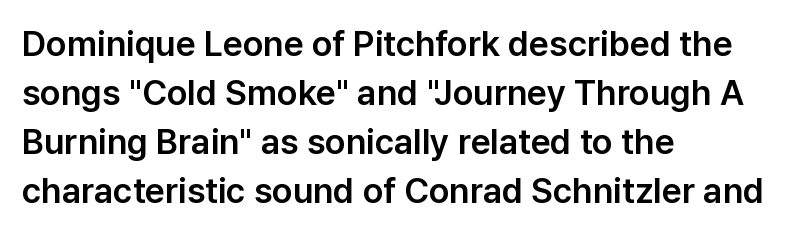
Nope, not italic — everything's standing straight. In terms of leading, this rendering sits right in the middle. Lines of text with bare space underneath. Each letter's strokes conclude bluntly, with no projecting serifs. Casual observation: everything's shoved over to the left. Character widths vary here, with narrow letters taking less room than wide ones.
